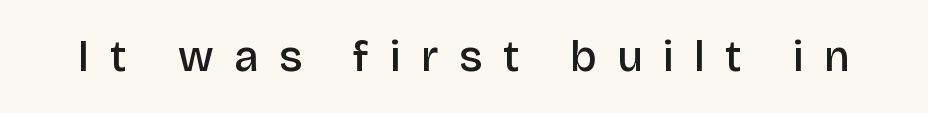
The image shows 44 px semibold sans-serif type, upright; set unusually wide letter spacing (+0.47 em), not underlined; low stroke contrast and a large x-height.
